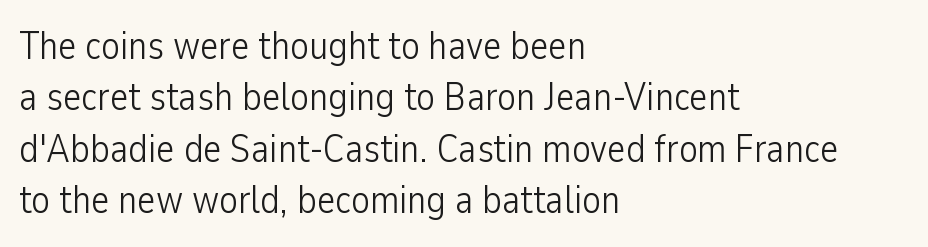
This block has exactly the height ordinary leading produces. Is the stroke heavy? The answer is a plain regular-or-lighter. Spacing verdict: proportional, widths tailored to each character. Only glyphs here, with clear space below each row. These lines are composed in type without serifs. Is the letter spacing exaggerated? No — it looks like the ordinary default.
